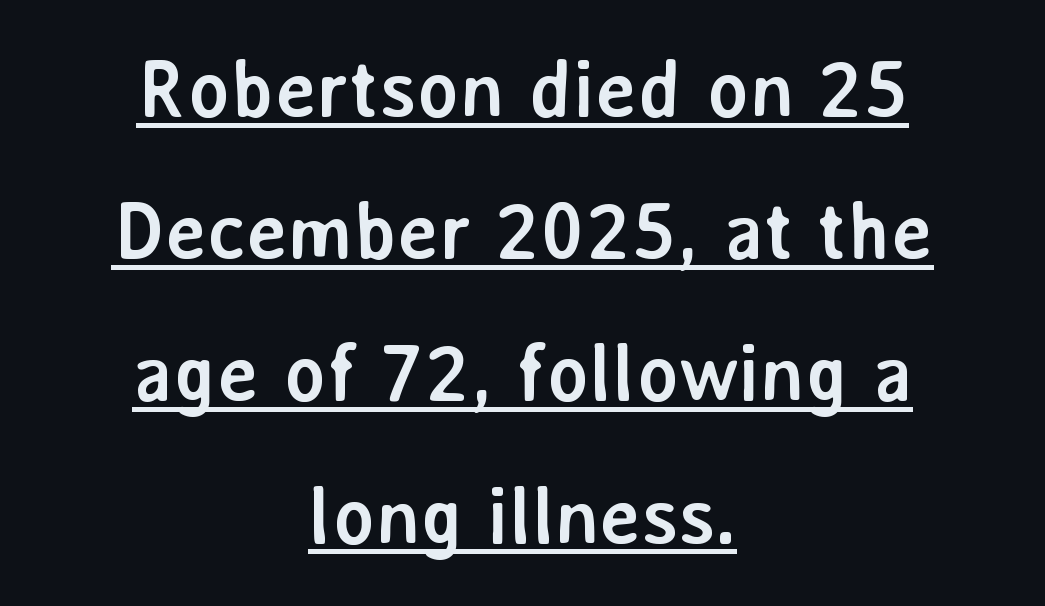
Looks like someone drew a line under every word here. Set as a true bold cut, around the 700 mark. Letter spacing: default. The rendering uses natural spacing where letterforms have individual widths.
